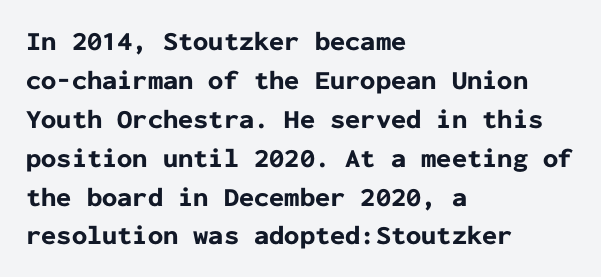
Q: Is the text bold? A: Yes.
Q: Is the text italic (slanted)? A: No, it is upright.
Q: Is the text underlined? A: No.
Q: How is the paragraph aligned? A: Left-aligned.
Q: Is the spacing between letters normal or unusually wide? A: Normal.
Q: Is the spacing between lines tight, normal or loose? A: Normal.
